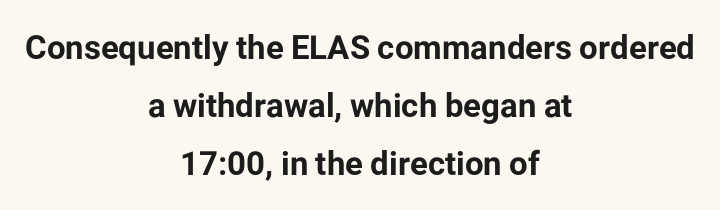
The image shows 33 px bold sans-serif type, upright; set centered, line spacing 1.76x, normal letter spacing, not underlined; low stroke contrast and a medium x-height.
